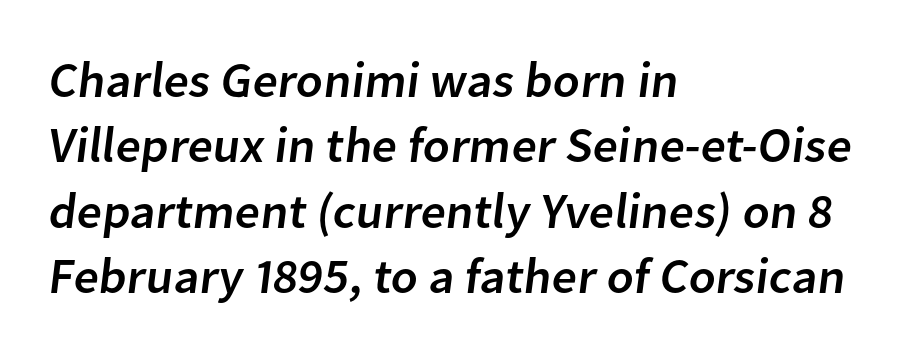
The image shows 50 px sans-serif type; set left-aligned, normal line spacing (1.31x), normal letter spacing, not underlined; low stroke contrast and a medium x-height.
